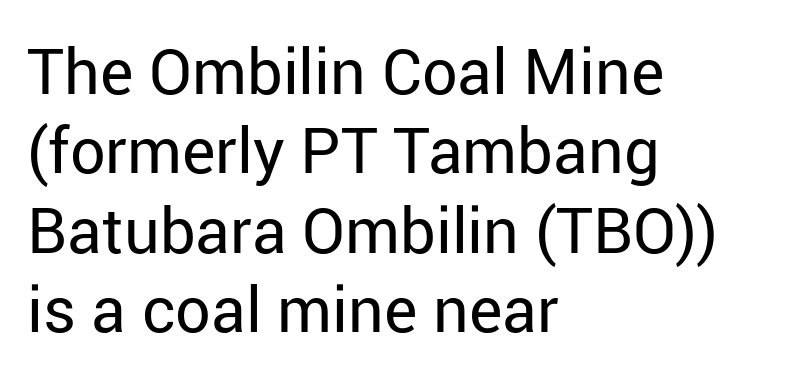
Q: Is the text bold? A: No.
Q: Is the text italic (slanted)? A: No, it is upright.
Q: Is the typeface a serif or a sans-serif typeface? A: Sans-serif.
Q: Is the text underlined? A: No.
Q: How is the paragraph aligned? A: Left-aligned.
Q: Is the spacing between letters normal or unusually wide? A: Normal.
Q: Is the spacing between lines tight, normal or loose? A: Normal.
Q: Width (condensed, normal, or wide)? A: Normal.
Q: Stroke contrast? A: Low.
Q: x-height? A: Medium.
Q: Monospaced? A: No.
